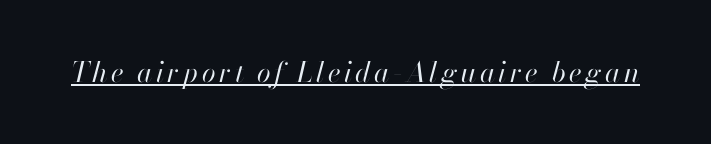
Students, observe the line beneath the letters — that is underlining. This is oblique type, the kind used for emphasis or titles. Proportional: the letters do not fall into vertical columns. The strokes are not fattened; the text isn't bold.
